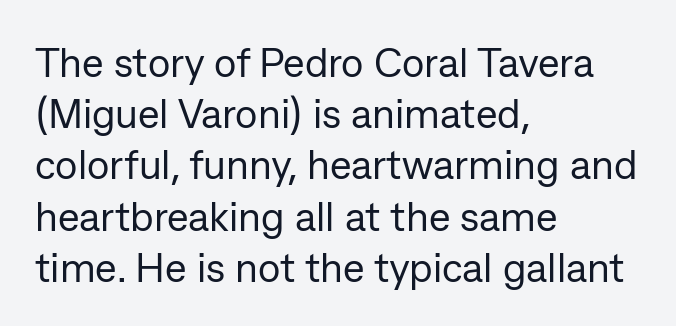
Q: Is the text bold? A: No.
Q: Is the text italic (slanted)? A: No, it is upright.
Q: Is the typeface a serif or a sans-serif typeface? A: Sans-serif.
Q: Is the text underlined? A: No.
Q: How is the paragraph aligned? A: Left-aligned.
Q: Is the spacing between letters normal or unusually wide? A: Normal.
Q: Is the spacing between lines tight, normal or loose? A: Normal.
Q: Width (condensed, normal, or wide)? A: Normal.
Q: Stroke contrast? A: Low.
Q: x-height? A: Medium.
Q: Monospaced? A: No.
